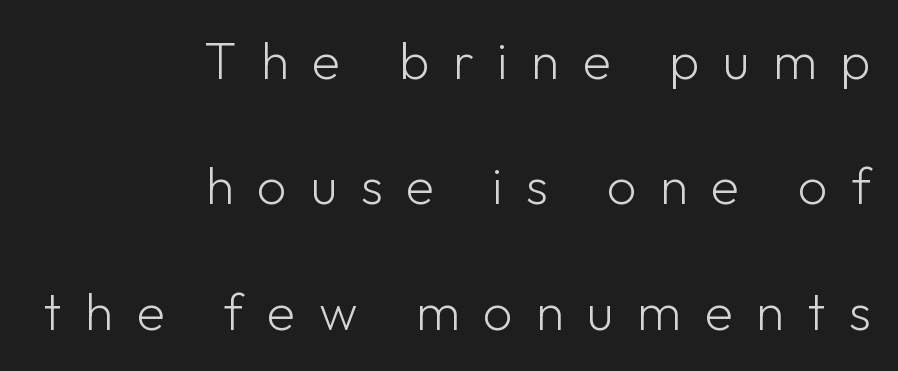
{"serif": "no", "italic": "no", "bold": "no", "weight": "light", "width": "normal", "stroke_contrast": "low", "x_height": "medium", "monospaced": "no", "underline": "no", "align": "right", "line_spacing": "loose", "line_spacing_ratio": 2.41, "letter_spacing": "wide", "letter_spacing_em": 0.45, "glyph_px": 52}
